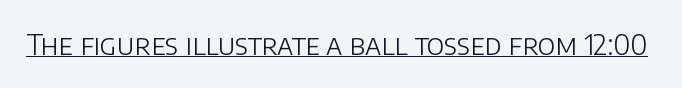
{"serif": "no", "italic": "no", "bold": "no", "weight": "light", "width": "normal", "stroke_contrast": "low", "x_height": "large", "monospaced": "no", "underline": "yes", "letter_spacing": "normal", "letter_spacing_em": 0.0, "glyph_px": 28}
